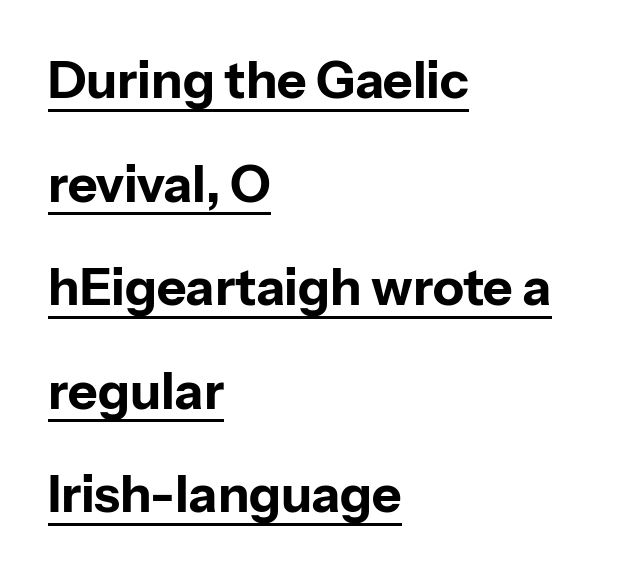
The image shows 51 px bold sans-serif type, upright; set left-aligned, loose line spacing (2.03x), normal letter spacing, underlined; low stroke contrast and a medium x-height.
